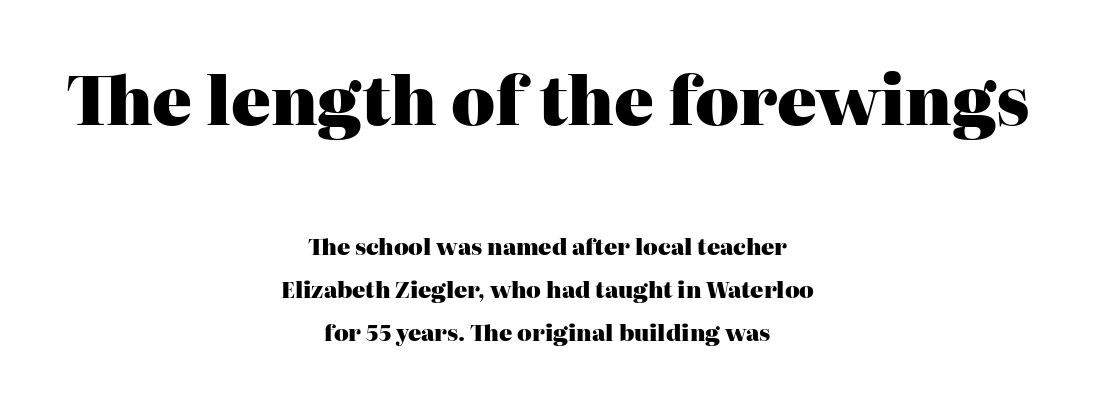
The image shows 66 px heavy serif type, upright; set centered, loose line spacing (1.96x), normal letter spacing, not underlined; the first (top) block is 3.0x larger; high stroke contrast and a medium x-height.
